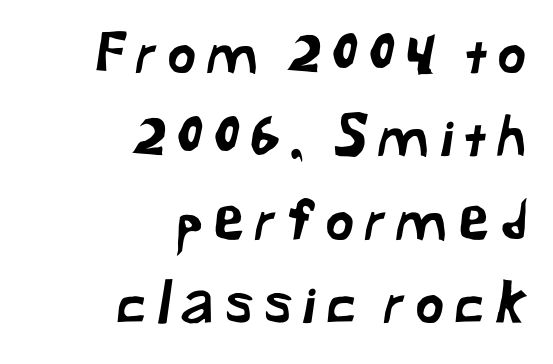
{"serif": "no", "width": "normal", "stroke_contrast": "low", "x_height": "medium", "monospaced": "no", "underline": "no", "align": "right", "line_spacing": "normal", "line_spacing_ratio": 1.49, "glyph_px": 56}
